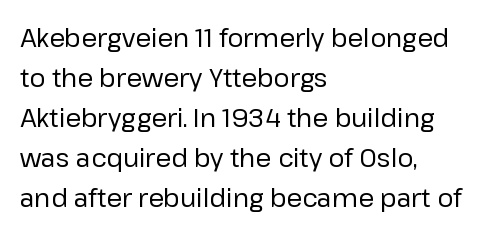
The area under the type is left untouched. A typesetter would mark this as roman, not italic. What's the leading like? Ordinary, nothing unusual. A typesetter would call this zero additional tracking. Which margin do the lines hug? The left one — the right edge is uneven. The cut favours lightness, reaching ordinary text weight at its darkest.
